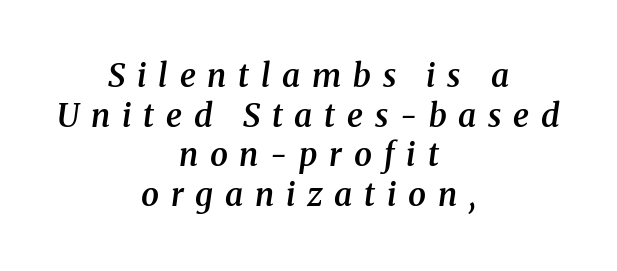
In terms of posture, this sample is oblique. A clean baseline with only descenders dipping below it. The rendering positions every line midway between the sides. Display-style spreading of the glyphs; the letterfit is very open. The glyphs in this specimen are seriffed.
